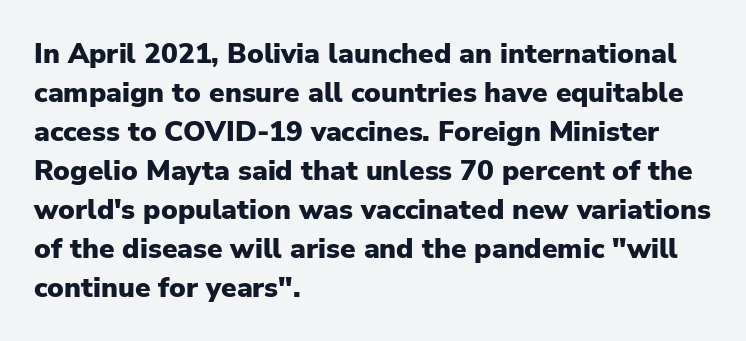
The image shows 28 px heavy sans-serif type, upright; set left-aligned, normal line spacing (1.39x), normal letter spacing, not underlined; low stroke contrast and a medium x-height.
